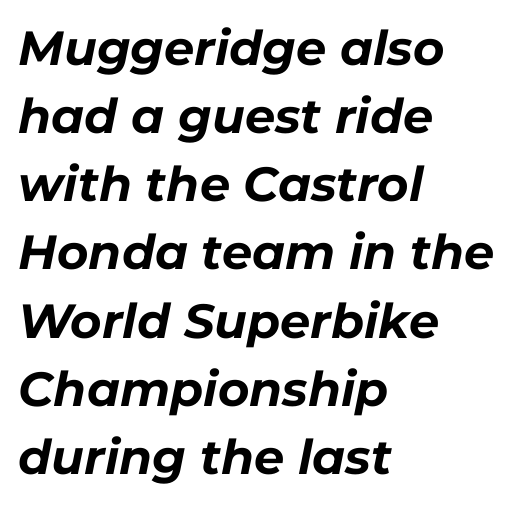
Q: Is the text bold? A: Yes.
Q: Is the text italic (slanted)? A: Yes, it leans right by about 11 degrees.
Q: Is the text underlined? A: No.
Q: How is the paragraph aligned? A: Left-aligned.
Q: Is the spacing between letters normal or unusually wide? A: Normal.
Q: Is the spacing between lines tight, normal or loose? A: Normal.
Q: Width (condensed, normal, or wide)? A: Normal.
Q: Stroke contrast? A: Low.
Q: x-height? A: Medium.
Q: Monospaced? A: No.
